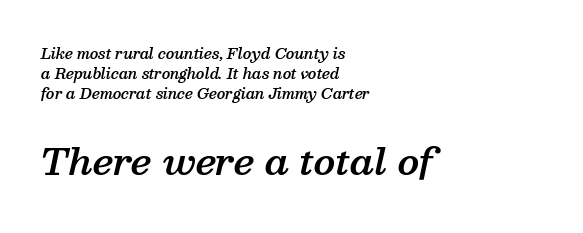
{"serif": "yes", "italic": "yes", "lean": "right", "slant_degrees": 13, "bold": "semi", "weight": "semibold", "width": "normal", "stroke_contrast": "medium", "x_height": "medium", "monospaced": "no", "underline": "no", "align": "left", "line_spacing": "normal", "line_spacing_ratio": 1.44, "letter_spacing": "normal", "letter_spacing_em": 0.0, "larger_block": "second", "size_ratio": 2.57, "glyph_px": 36}
